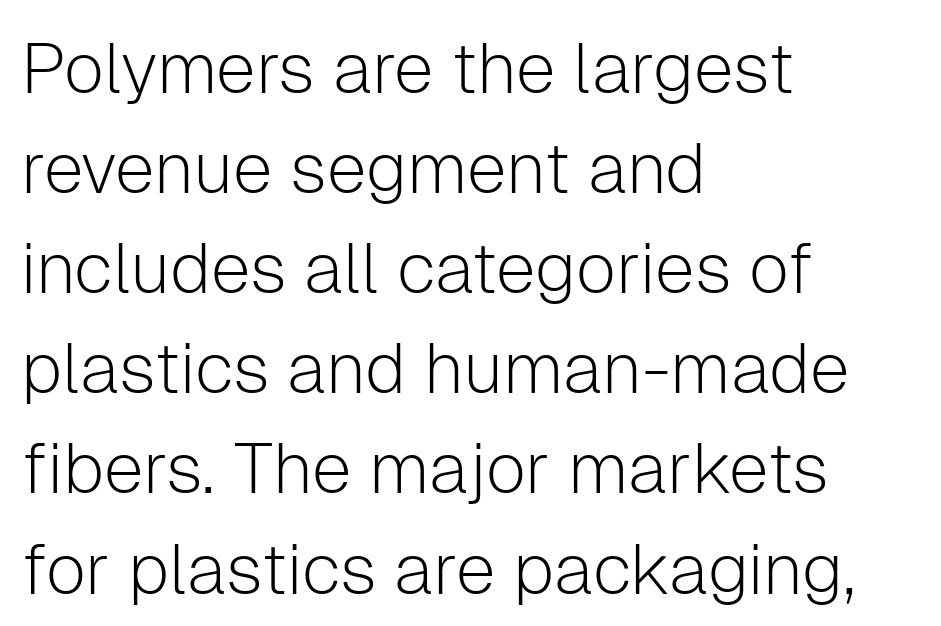
{"serif": "no", "italic": "no", "bold": "no", "weight": "light", "width": "normal", "stroke_contrast": "low", "x_height": "medium", "monospaced": "no", "underline": "no", "align": "left", "line_spacing": "normal", "line_spacing_ratio": 1.41, "letter_spacing": "normal", "letter_spacing_em": 0.0, "glyph_px": 71}
